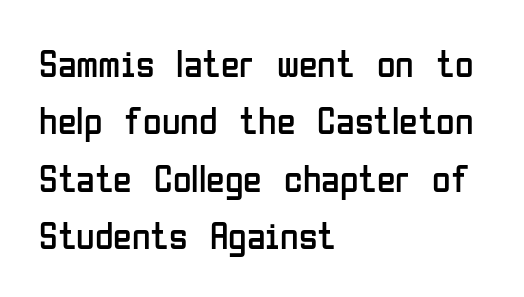
The type family on display is of the sans-serif kind. Do the characters align in a grid? No, the font is proportional. You can tell it's not italic because the verticals are truly vertical. Nothing heavy about these letters — not bold at all. Nothing unusual about the tracking: characters are spaced as the font intends.
